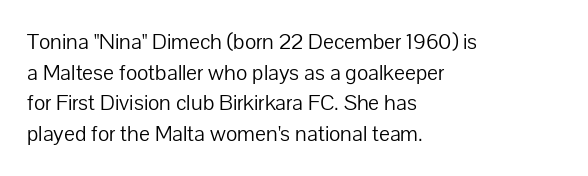
Q: Is the text bold? A: No.
Q: Is the text italic (slanted)? A: No, it is upright.
Q: Is the text underlined? A: No.
Q: How is the paragraph aligned? A: Left-aligned.
Q: Is the spacing between letters normal or unusually wide? A: Normal.
Q: Is the spacing between lines tight, normal or loose? A: Normal.
